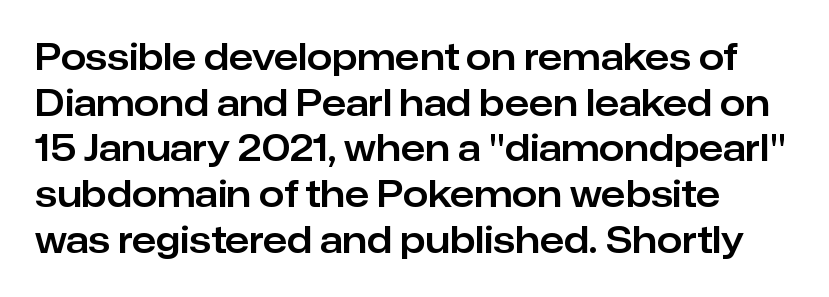
{"serif": "no", "italic": "no", "width": "normal", "stroke_contrast": "low", "x_height": "medium", "monospaced": "no", "underline": "no", "line_spacing": "normal", "line_spacing_ratio": 1.27, "letter_spacing": "normal", "letter_spacing_em": 0.0, "glyph_px": 36}
